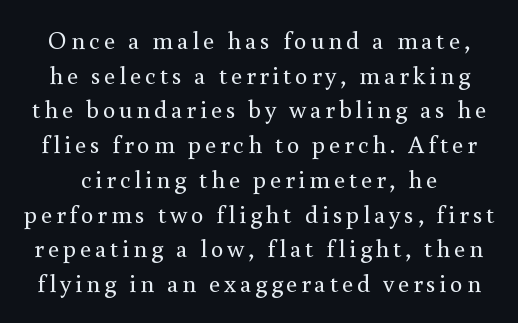
The image shows 25 px text type, upright; set normal line spacing (1.39x), not underlined.
